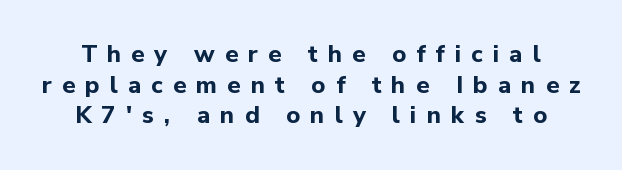
The line-height multiplier appears to be the usual default. The type is letterspaced generously, with wide tracking. A full-strength bold gives these letters their thick strokes. Clear beneath every line of the passage.
